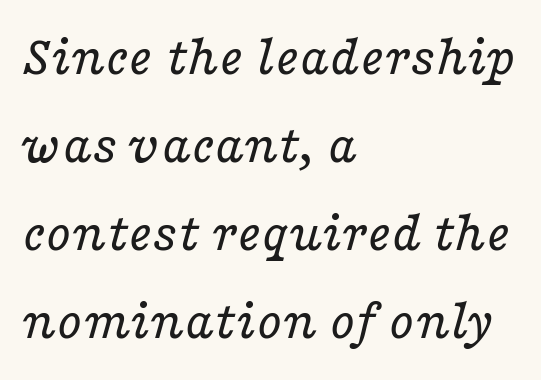
{"serif": "yes", "italic": "yes", "lean": "right", "slant_degrees": 16, "bold": "no", "weight": "regular", "width": "wide", "stroke_contrast": "low", "x_height": "medium", "monospaced": "no", "underline": "no", "align": "left", "line_spacing": "normal", "line_spacing_ratio": 1.52, "letter_spacing": "normal", "letter_spacing_em": 0.0, "glyph_px": 58}
